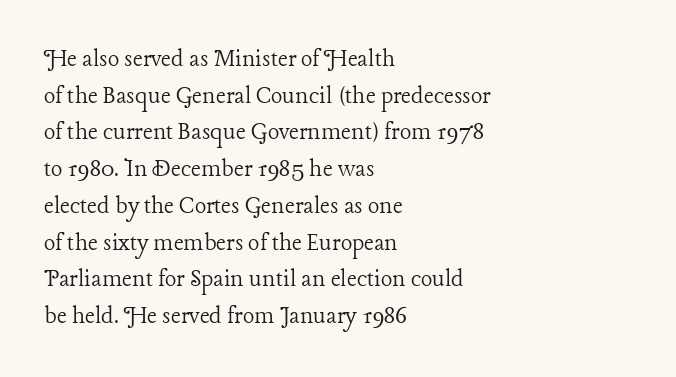
The image shows 27 px text type, upright; set left-aligned, normal line spacing (1.36x), normal letter spacing, not underlined.
